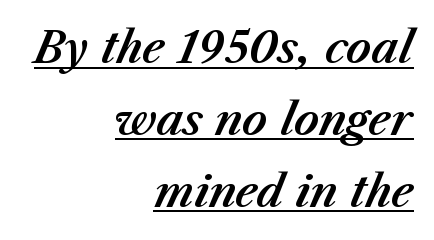
{"italic": "yes", "lean": "right", "slant_degrees": 23, "width": "normal", "stroke_contrast": "medium", "x_height": "medium", "monospaced": "no", "underline": "yes", "align": "right", "line_spacing": "normal", "line_spacing_ratio": 1.67, "letter_spacing": "normal", "letter_spacing_em": 0.0, "glyph_px": 43}
